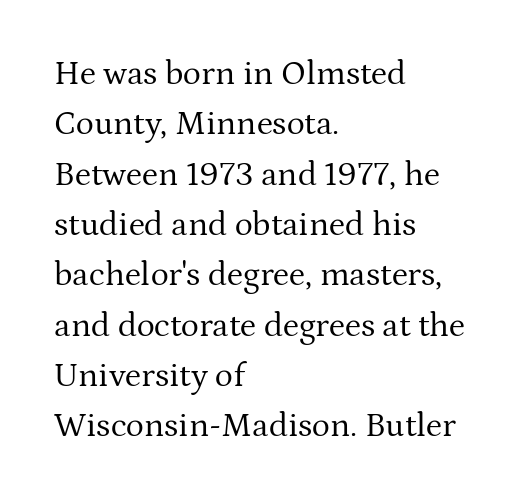
Q: Is the text bold? A: No.
Q: Is the text italic (slanted)? A: No, it is upright.
Q: Is the typeface a serif or a sans-serif typeface? A: Serif.
Q: Is the text underlined? A: No.
Q: How is the paragraph aligned? A: Left-aligned.
Q: Is the spacing between letters normal or unusually wide? A: Normal.
Q: Is the spacing between lines tight, normal or loose? A: Normal.
Q: Width (condensed, normal, or wide)? A: Normal.
Q: Stroke contrast? A: Medium.
Q: x-height? A: Medium.
Q: Monospaced? A: No.
